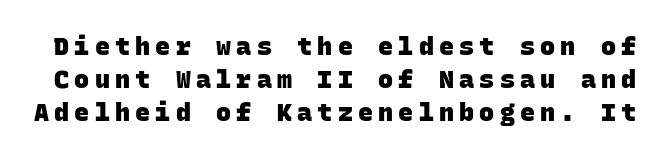
The image shows 25 px bold type; set normal line spacing (1.33x), unusually wide letter spacing (+0.21 em), not underlined.
